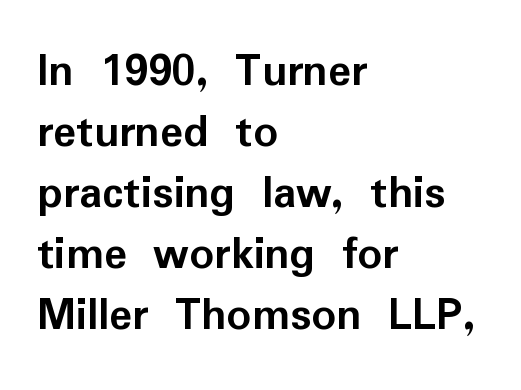
The face used here is a sans, in the tradition of grotesques and geometrics. The glyphs are unaccompanied by any horizontal stroke below them. Reading down the column, the eye jumps a familiar distance to each next line. The face used here is rendered with its standard letterfit.
